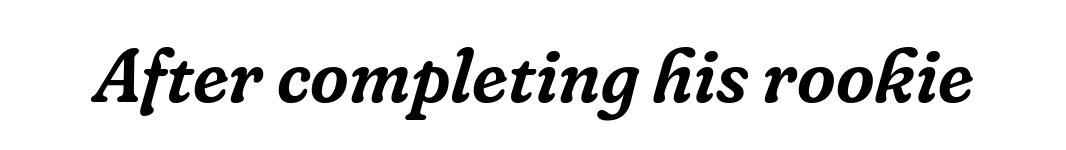
The letterforms sit shoulder to shoulder at normal distance. Serif or sans? Serif — the stroke terminals have little feet. The passage shown is not underscored anywhere. Proportional: the letters do not fall into vertical columns. Observe the lean: these are italic letterforms.
